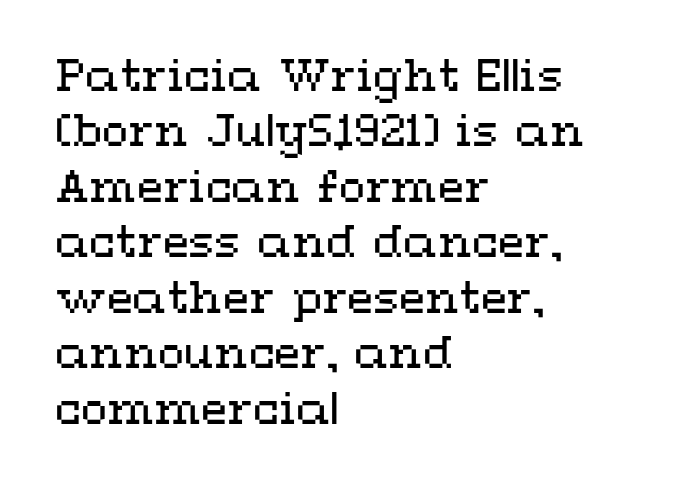
Caption: standard tracking, unaltered. One glance says typical: line gaps are just what's usual. Think of a printed novel: that variable character pitch is what you see here. When letters stand straight like this, we call the style roman or upright. Where is the straight margin? On the left. The strokes are not fattened; the text isn't bold.
